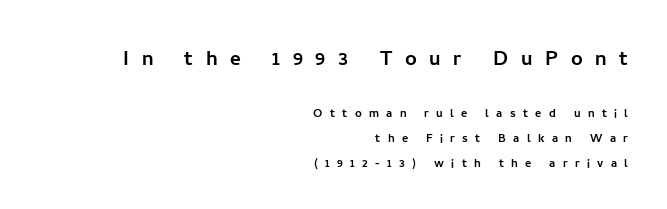
The image shows 26 px text type, upright; set right-aligned, normal line spacing (1.64x), unusually wide letter spacing (+0.49 em), not underlined; the first (top) block is 1.73x larger.
